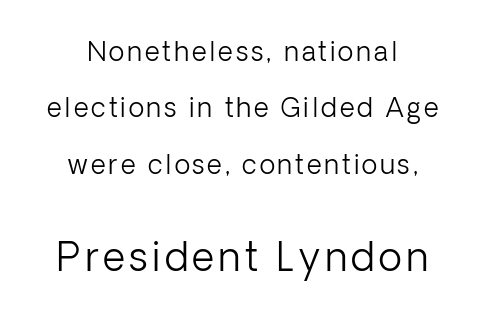
Italic? Not at all — the glyphs are vertical. These lines are rendered in a variable-pitch font. Bold? No — there's no thickening of the strokes. Regarding serifs, this sample does without them. Unmarked baselines from the first word to the last.
